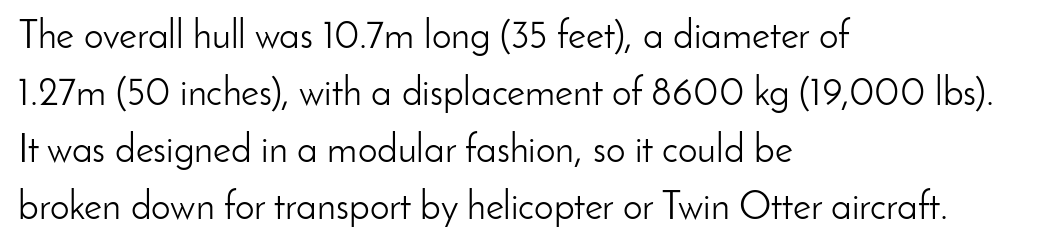
Interline gaps are of average width in this sample. Nothing heavy about these letters — not bold at all. Where is the straight margin? On the left. Posture: upright roman.
